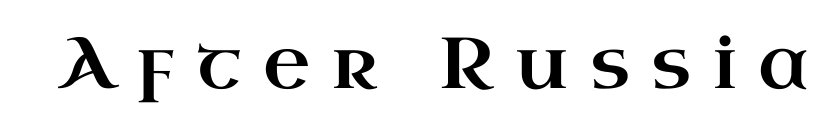
Spacing verdict: proportional, widths tailored to each character. The text was rendered using a seriffed face with decorative stroke endings. Clear beneath every line of the passage. When letters stand straight like this, we call the style roman or upright.
